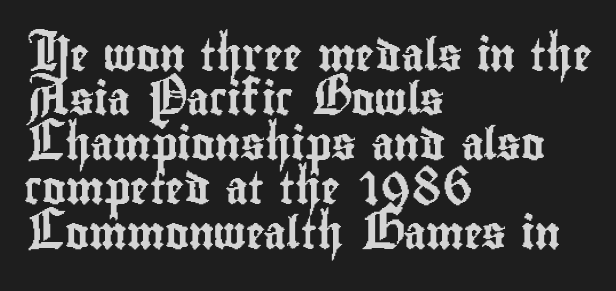
Do the letters lean? They stand straight. Underlining? Definitely not there. Notice how descenders clear the ascenders below comfortably — that's standard leading. There is no visible air inserted between adjacent glyphs.
